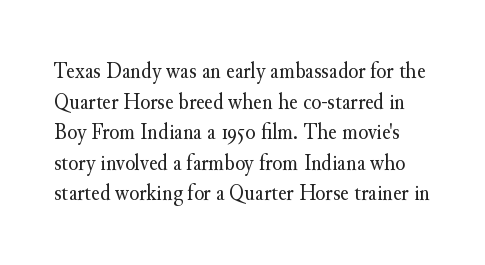
Q: Is the text bold? A: No.
Q: Is the text italic (slanted)? A: No, it is upright.
Q: Is the text underlined? A: No.
Q: Is the spacing between letters normal or unusually wide? A: Normal.
Q: Is the spacing between lines tight, normal or loose? A: Normal.
